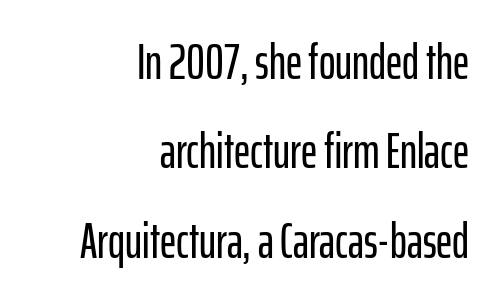
A sans-serif font was chosen for this passage. The rendering uses natural spacing where letterforms have individual widths. Nope, not italic — everything's standing straight. Casual observation: everything's shoved over to the right. Students, note that the glyphs here touch the page at normal intervals.
